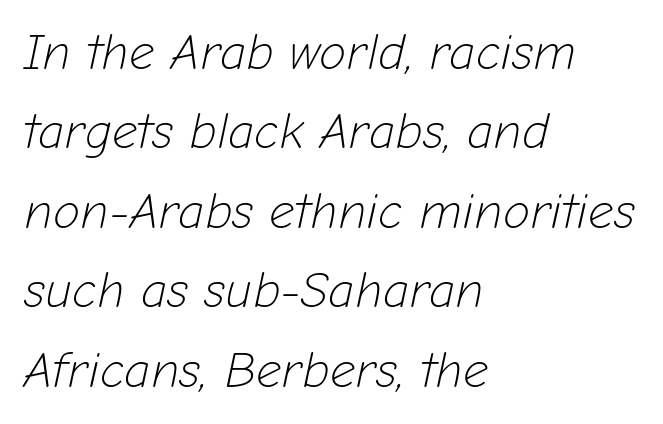
{"italic": "yes", "lean": "right", "slant_degrees": 12, "bold": "no", "weight": "light", "width": "normal", "stroke_contrast": "low", "x_height": "medium", "monospaced": "no", "underline": "no", "align": "left", "line_spacing": "normal", "line_spacing_ratio": 1.59, "letter_spacing": "normal", "letter_spacing_em": 0.0, "glyph_px": 50}
